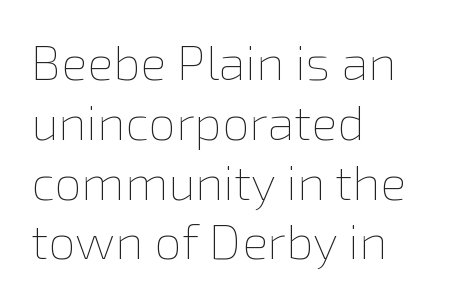
The rendering uses natural spacing where letterforms have individual widths. Stroke mass is kept to a normal reading level or below. Is there any slant? The stems are plumb. The gap between lines stays unmarked. This sample uses plain, unmodified letter spacing.
